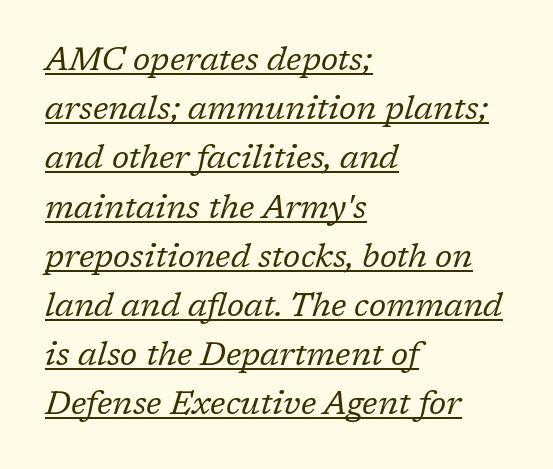
This sample has the flowing, uneven cadence of proportional lettering. Letter spacing: default. The rag falls on the right side of this text block. Emphasis is given by a line drawn under the lettering. Stem width sits at or under what a default text font uses. The face used here is seriffed, in the tradition of book romans.
